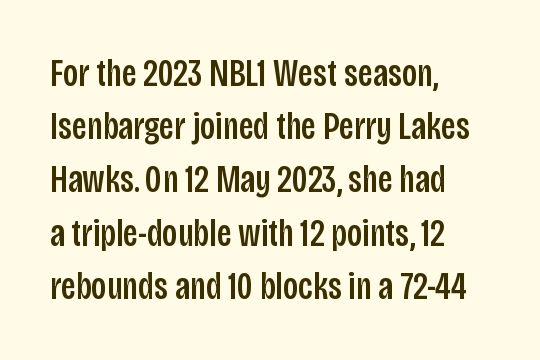
Has an underline been added? It has not. In terms of posture, this sample is upright. The typesetter chose a ragged-right arrangement here. I'd call this a sans setting — the letters go barefoot.
